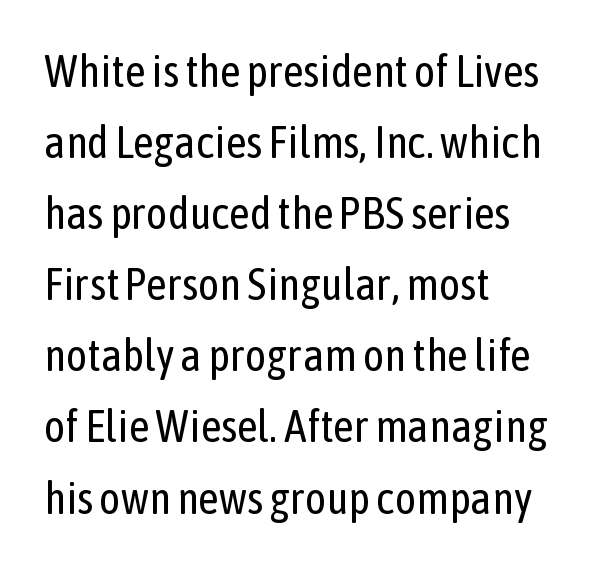
Stem width sits at or under what a default text font uses. The passage shown is typeset with a sans-serif family. If you drew a line through each stem, it would be perfectly vertical. If you drew a ruler down the left edge, every line would touch it.
